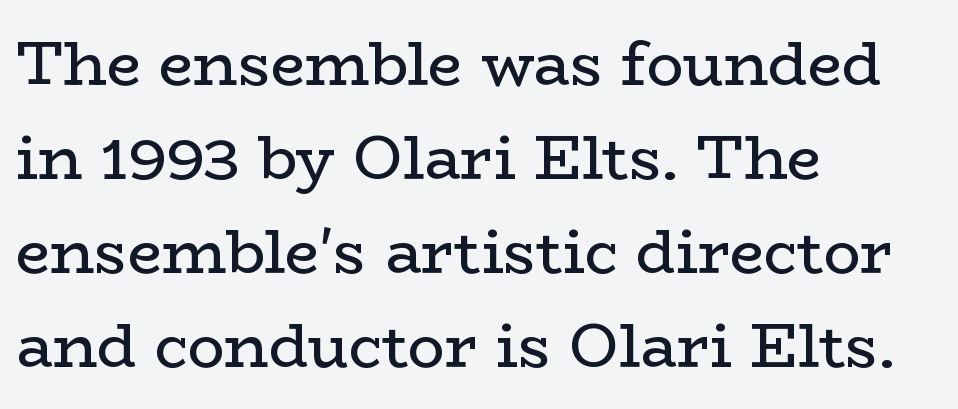
Q: Is the text bold? A: No.
Q: Is the text italic (slanted)? A: No, it is upright.
Q: Is the typeface a serif or a sans-serif typeface? A: Serif.
Q: Is the text underlined? A: No.
Q: How is the paragraph aligned? A: Left-aligned.
Q: Is the spacing between letters normal or unusually wide? A: Normal.
Q: Is the spacing between lines tight, normal or loose? A: Normal.
Q: Width (condensed, normal, or wide)? A: Wide.
Q: Stroke contrast? A: Low.
Q: x-height? A: Medium.
Q: Monospaced? A: No.
